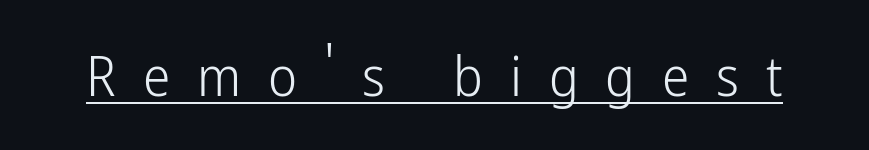
This rendering widens character spacing well past its baseline value. Note the varied advance widths — an 'i' is clearly narrower than an 'm'. The passage shown is underscored from start to finish. The characters are drawn with everyday or finer stroke widths. The typography opts for an upright posture over an oblique one.
